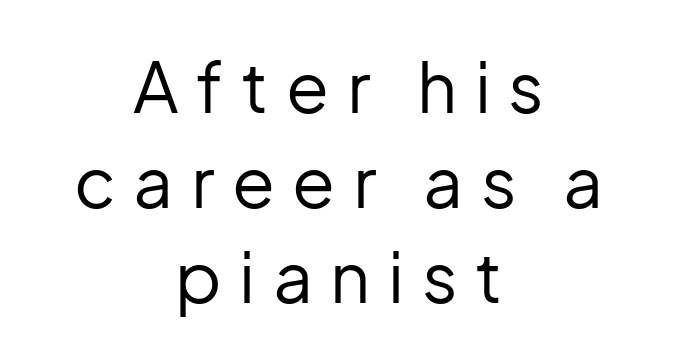
{"serif": "no", "italic": "no", "bold": "no", "weight": "regular", "width": "normal", "stroke_contrast": "low", "x_height": "medium", "monospaced": "no", "underline": "no", "align": "center", "line_spacing": "normal", "line_spacing_ratio": 1.36, "letter_spacing": "wide", "letter_spacing_em": 0.25, "glyph_px": 70}
